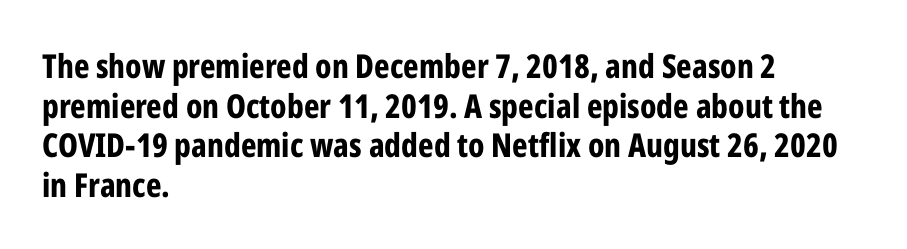
{"serif": "no", "italic": "no", "bold": "yes", "weight": "bold", "width": "condensed", "stroke_contrast": "low", "x_height": "medium", "monospaced": "no", "underline": "no", "align": "left", "line_spacing_ratio": 1.2, "letter_spacing": "normal", "letter_spacing_em": 0.0, "glyph_px": 33}
